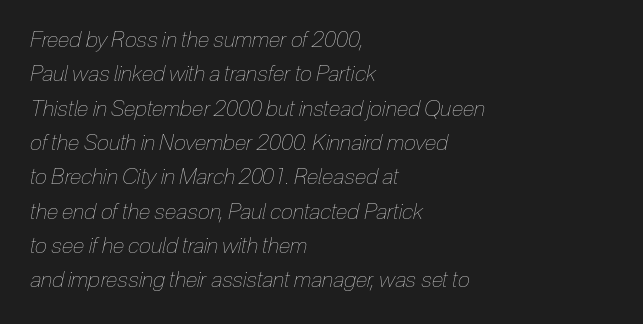
Weight: in the light-to-regular range. Between one letter and the next there's only the usual sliver of space. The lettering tilts uniformly, giving the passage an italic look. Normally led — the rows are evenly, conventionally spaced.
